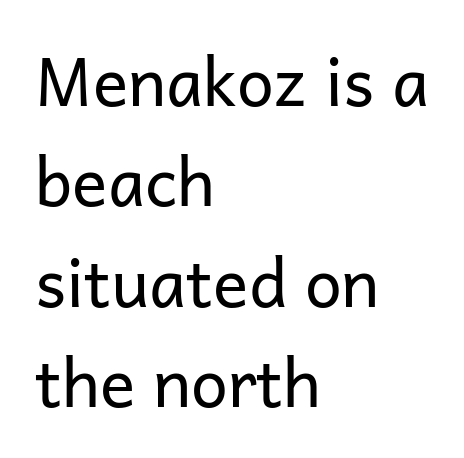
The image shows 66 px regular-weight sans-serif type, upright; set left-aligned, normal line spacing (1.52x), normal letter spacing, not underlined; low stroke contrast and a medium x-height.
